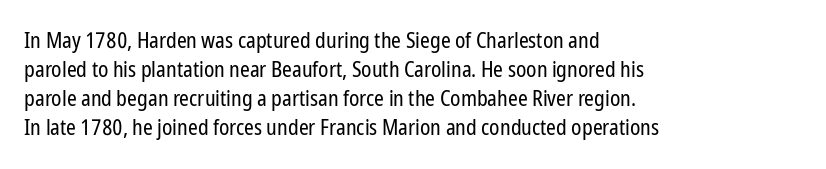
{"italic": "no", "bold": "no", "underline": "no", "align": "left", "line_spacing": "normal", "line_spacing_ratio": 1.32, "letter_spacing": "normal", "letter_spacing_em": 0.0, "glyph_px": 22}
